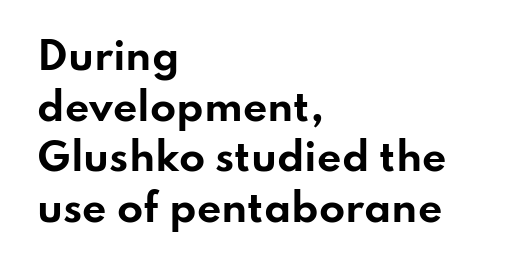
Does the leading feel generous? No, just average. The rendering uses natural spacing where letterforms have individual widths. A sans-serif font was chosen for this passage. Nothing unusual about the tracking: characters are spaced as the font intends. Notice how the passage keeps a crisp vertical edge on the left only. I'd describe the lettering as bold — thick and assertive.
